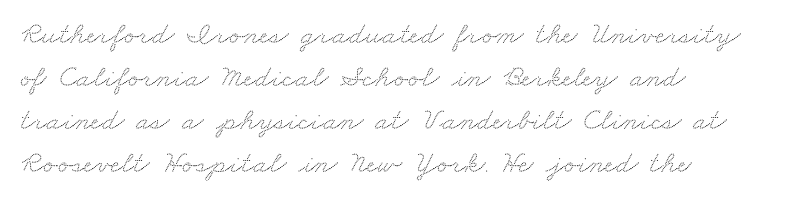
{"serif": "yes", "width": "wide", "stroke_contrast": "medium", "x_height": "small", "monospaced": "no", "underline": "no", "align": "left", "line_spacing": "normal", "line_spacing_ratio": 1.39, "letter_spacing": "normal", "letter_spacing_em": 0.0, "glyph_px": 31}
